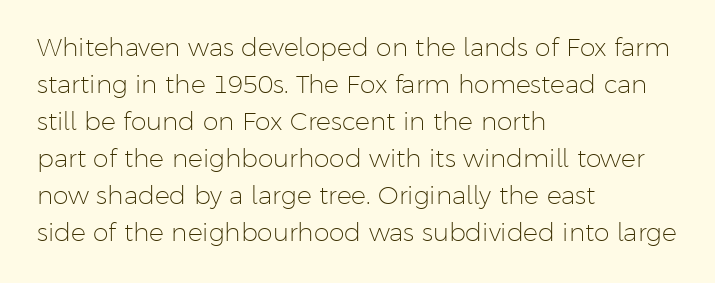
The image shows 25 px text type, upright; set left-aligned, normal line spacing (1.48x), normal letter spacing, not underlined.
